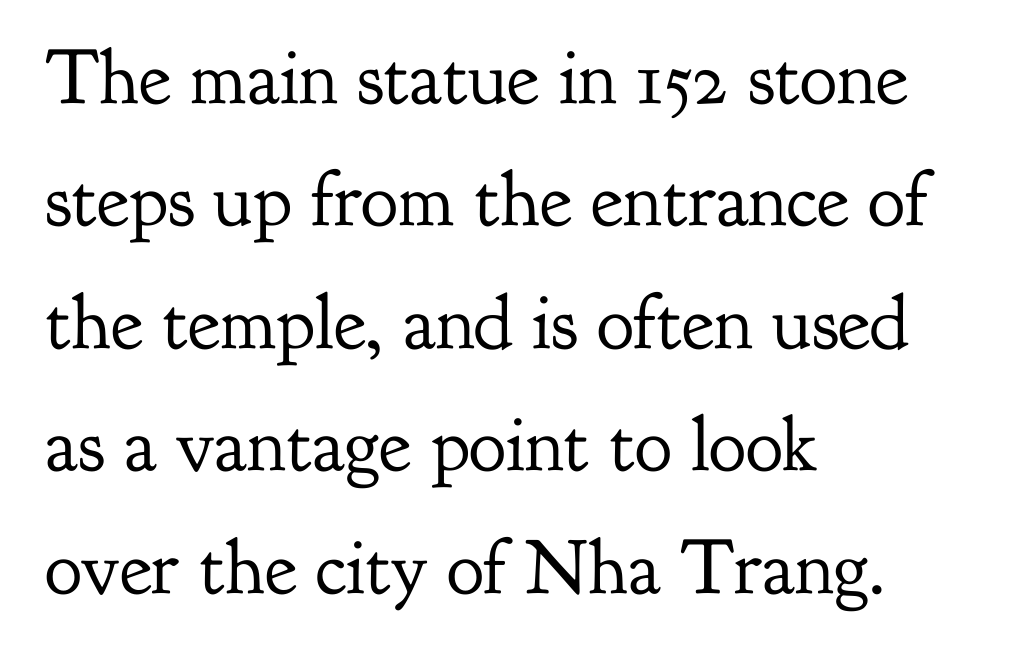
Q: Is the text bold? A: No.
Q: Is the text italic (slanted)? A: No, it is upright.
Q: Is the typeface a serif or a sans-serif typeface? A: Serif.
Q: Is the text underlined? A: No.
Q: How is the paragraph aligned? A: Left-aligned.
Q: Is the spacing between letters normal or unusually wide? A: Normal.
Q: Is the spacing between lines tight, normal or loose? A: Normal.
Q: Width (condensed, normal, or wide)? A: Normal.
Q: Stroke contrast? A: Low.
Q: x-height? A: Small.
Q: Monospaced? A: No.
